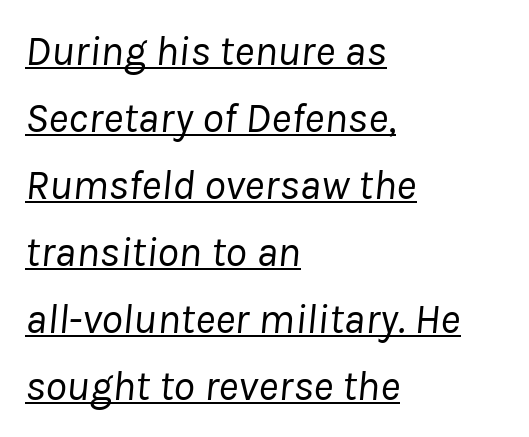
Q: Is the text bold? A: No.
Q: Is the text italic (slanted)? A: Yes, it leans right by about 8 degrees.
Q: Is the text underlined? A: Yes.
Q: How is the paragraph aligned? A: Left-aligned.
Q: Is the spacing between letters normal or unusually wide? A: Normal.
Q: Is the spacing between lines tight, normal or loose? A: Normal.
Q: Width (condensed, normal, or wide)? A: Normal.
Q: Stroke contrast? A: Low.
Q: x-height? A: Medium.
Q: Monospaced? A: No.
